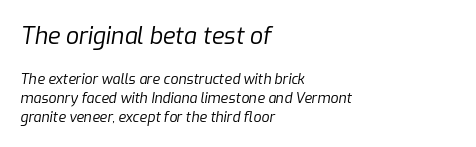
Q: Is the text bold? A: No.
Q: Is the text italic (slanted)? A: Yes, it leans right by about 9 degrees.
Q: Is the text underlined? A: No.
Q: How is the paragraph aligned? A: Left-aligned.
Q: Is the spacing between letters normal or unusually wide? A: Normal.
Q: Is the spacing between lines tight, normal or loose? A: Normal.
Q: Which block of text is set in a larger size, the first (top) or the second (bottom)? A: The first (top) one.
